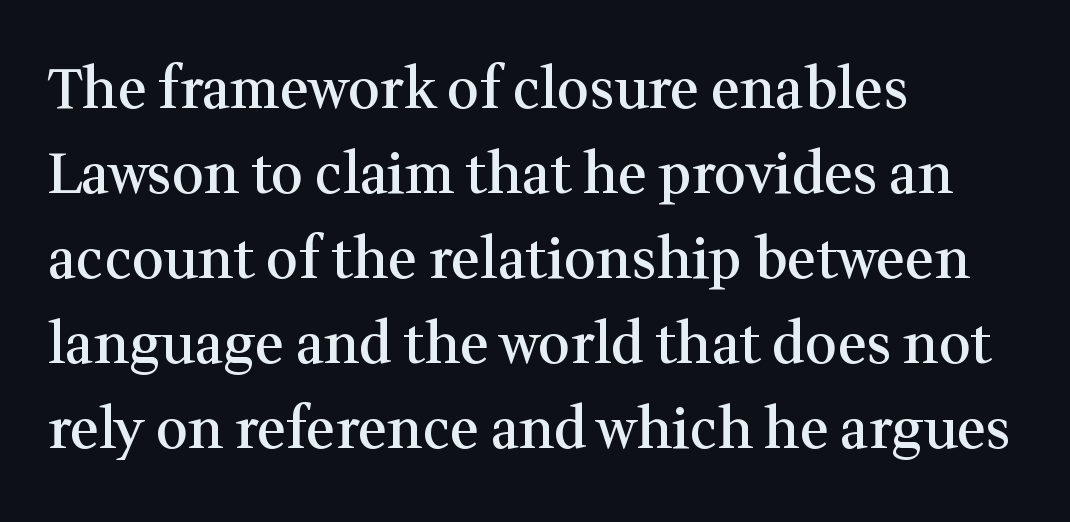
{"serif": "yes", "italic": "no", "bold": "semi", "weight": "semibold", "width": "normal", "stroke_contrast": "medium", "x_height": "medium", "monospaced": "no", "underline": "no", "align": "left", "line_spacing": "normal", "line_spacing_ratio": 1.52, "letter_spacing": "normal", "letter_spacing_em": 0.0, "glyph_px": 56}
